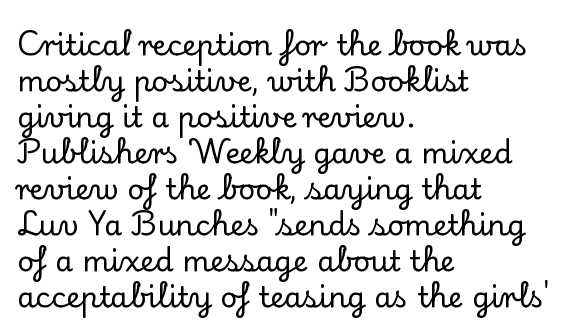
This is roman type, the default non-slanted kind. Type without underlining. Note: serifs present on the glyphs. Observe the ordinary spacing: letters are neighbours, not strangers.
